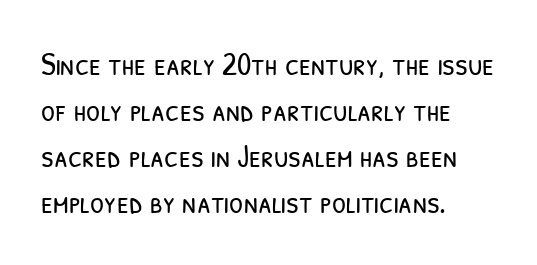
{"serif": "no", "bold": "no", "weight": "light", "width": "condensed", "stroke_contrast": "low", "x_height": "medium", "monospaced": "no", "underline": "no", "align": "left", "line_spacing": "normal", "line_spacing_ratio": 1.44, "letter_spacing": "normal", "letter_spacing_em": 0.0, "glyph_px": 32}
